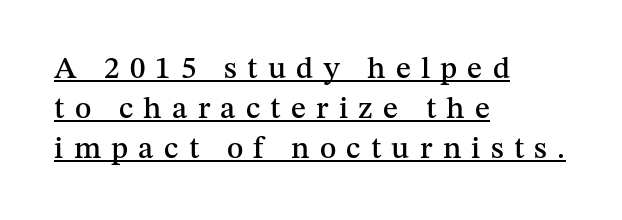
The image shows 31 px serif type, upright; set left-aligned, normal line spacing (1.29x), unusually wide letter spacing (+0.33 em), underlined; medium stroke contrast and a medium x-height.
